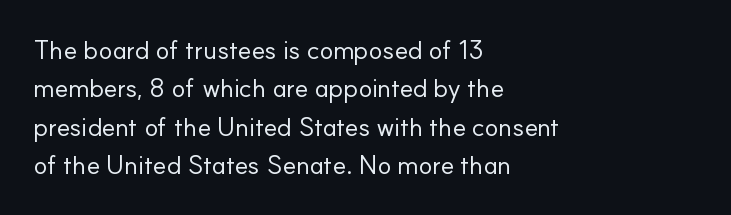
The image shows 26 px text type, upright; set left-aligned, normal line spacing (1.48x), normal letter spacing, not underlined.
